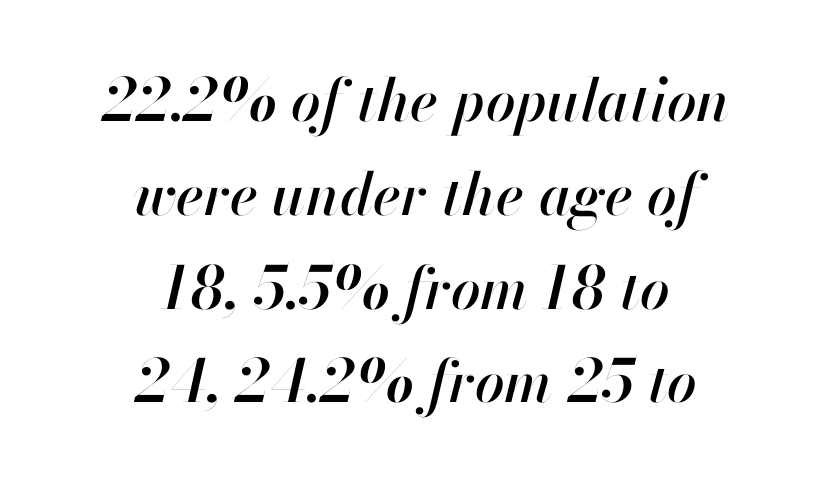
{"italic": "yes", "lean": "right", "slant_degrees": 13, "width": "normal", "stroke_contrast": "high", "x_height": "small", "monospaced": "no", "underline": "no", "align": "center", "line_spacing": "normal", "line_spacing_ratio": 1.59, "letter_spacing": "normal", "letter_spacing_em": 0.0, "glyph_px": 59}
